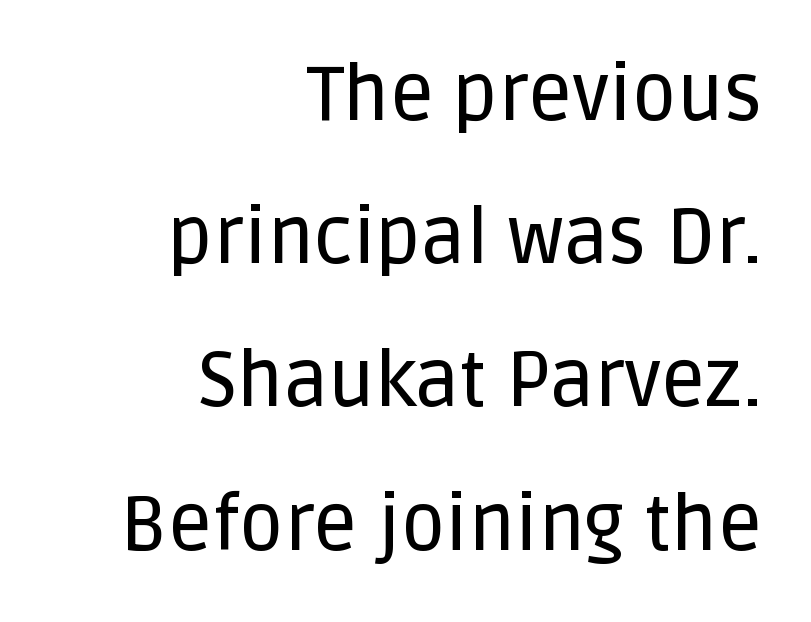
The lines in this sample share a right terminus and differ only in where they begin. These lines keep a tight, regular rhythm from letter to letter. A clean baseline with only descenders dipping below it. Nope, not italic — everything's standing straight.
